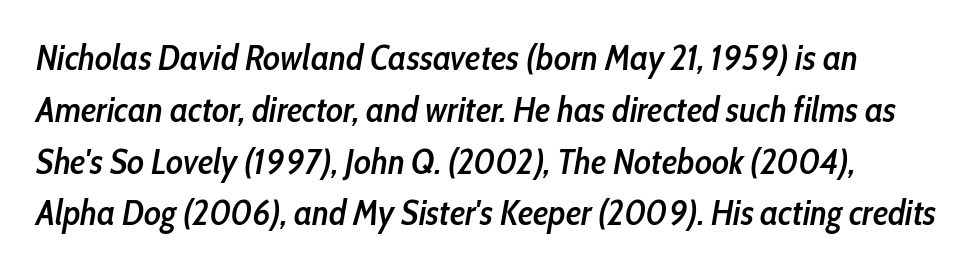
Each letter keeps its own natural width here, so spacing adapts to shape. The passage shown is semibold, sitting just below true bold. Style check: oblique. The type is set solid horizontally, with unmodified tracking. Type without underlining.
